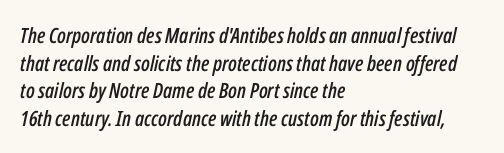
Quick note: interline space is typical. Would a proofreader flag this as italicized? Yes. The space directly below the letters is spotless. This rendering leaves character spacing at its baseline value. Where is the straight margin? On the left.
